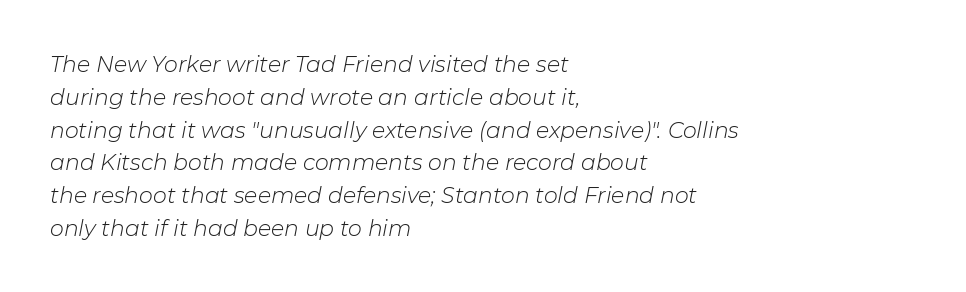
The image shows 22 px text type, italic (leaning right); set left-aligned, normal line spacing (1.49x), normal letter spacing, not underlined.
